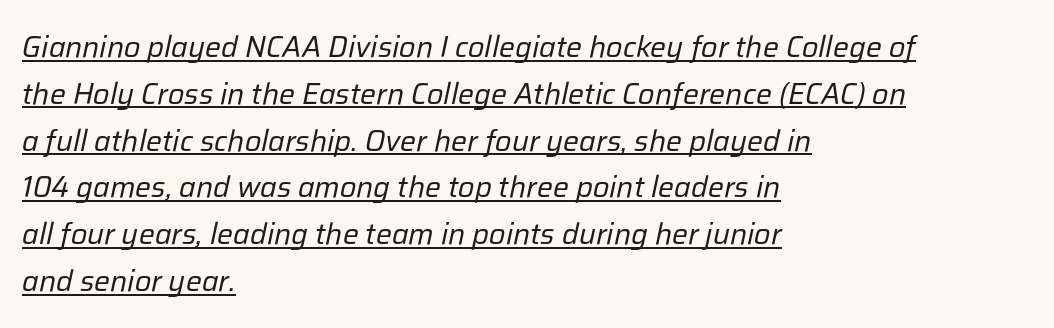
The image shows 30 px regular-weight type, italic (leaning right); set left-aligned, normal line spacing (1.56x), normal letter spacing, underlined; low stroke contrast and a medium x-height.
